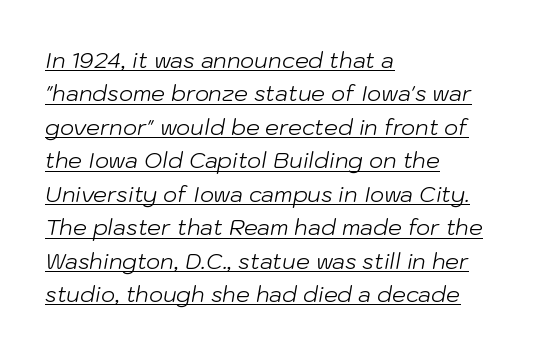
The rendering uses a moderate line-height, typical for paragraphs. Every row of glyphs begins at an identical x-position on the left. Students, observe the line beneath the letters — that is underlining. No heavy texture on the line: the type isn't bold. Look at the tracking — it's just the regular setting, nothing added. The rendering applies a slant to the glyphs.
